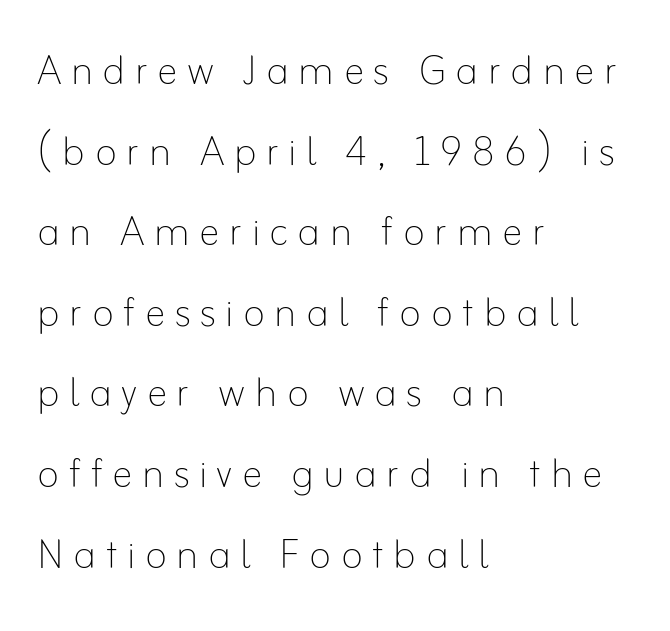
Q: Is the text bold? A: No.
Q: Is the text italic (slanted)? A: No, it is upright.
Q: Is the text underlined? A: No.
Q: How is the paragraph aligned? A: Left-aligned.
Q: Is the spacing between lines tight, normal or loose? A: Normal.
Q: Width (condensed, normal, or wide)? A: Normal.
Q: Stroke contrast? A: Low.
Q: x-height? A: Small.
Q: Monospaced? A: No.
